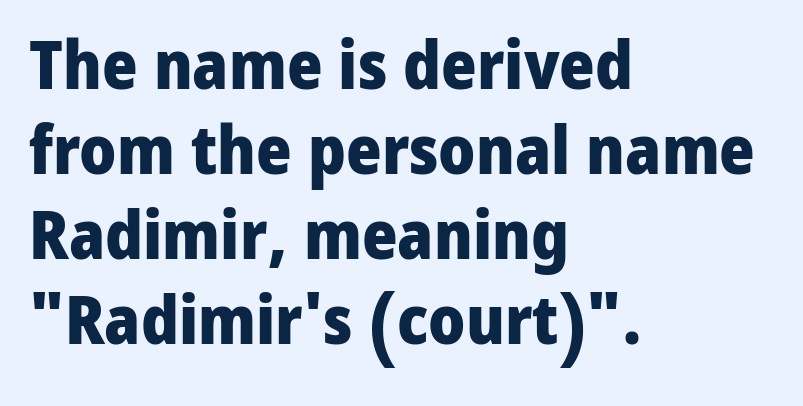
The image shows 68 px heavy sans-serif type, upright; set left-aligned, normal line spacing (1.25x), normal letter spacing, not underlined; low stroke contrast and a medium x-height.
